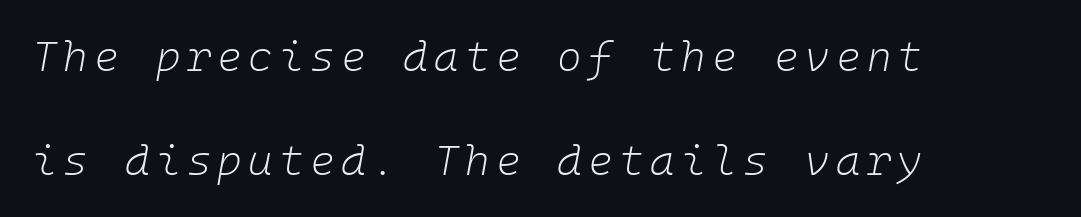
Q: Is the text bold? A: No.
Q: Is the text italic (slanted)? A: Yes, it leans right by about 10 degrees.
Q: Is the text underlined? A: No.
Q: How is the paragraph aligned? A: Left-aligned.
Q: Is the spacing between lines tight, normal or loose? A: Loose.
Q: Width (condensed, normal, or wide)? A: Normal.
Q: Stroke contrast? A: Low.
Q: x-height? A: Medium.
Q: Monospaced? A: Yes.
